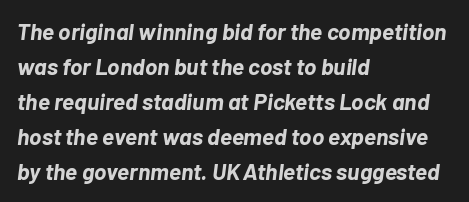
Rule under the text: the space is simply empty. Strokes here are thick enough to call this a true bold. Emphasis-style slanted type is in use. Caption: standard tracking, unaltered. Each line starts at the same left margin while the right side varies.
